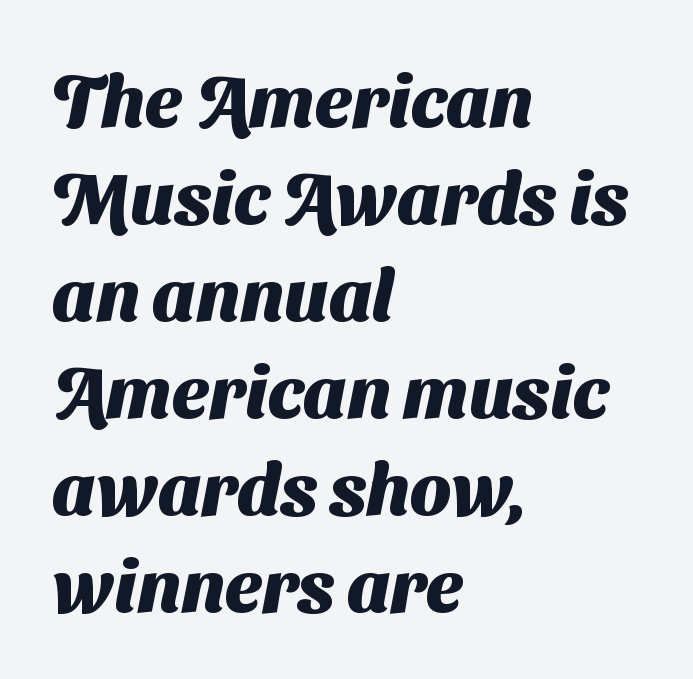
{"serif": "no", "bold": "yes", "weight": "heavy", "width": "normal", "stroke_contrast": "medium", "x_height": "medium", "monospaced": "no", "underline": "no", "align": "left", "line_spacing": "normal", "line_spacing_ratio": 1.33, "letter_spacing": "normal", "letter_spacing_em": 0.0, "glyph_px": 73}
